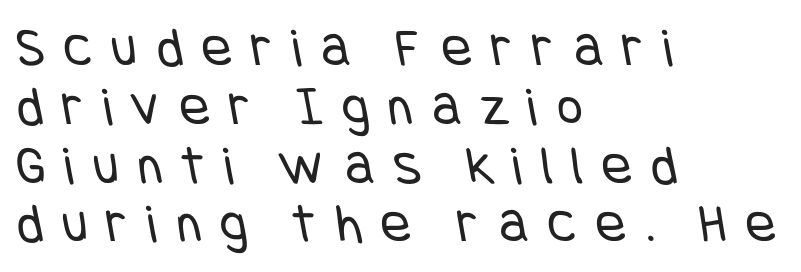
Q: Is the text bold? A: No.
Q: Is the typeface a serif or a sans-serif typeface? A: Sans-serif.
Q: Is the text underlined? A: No.
Q: How is the paragraph aligned? A: Left-aligned.
Q: Is the spacing between letters normal or unusually wide? A: Unusually wide.
Q: Is the spacing between lines tight, normal or loose? A: Tight.
Q: Width (condensed, normal, or wide)? A: Condensed.
Q: Stroke contrast? A: Low.
Q: x-height? A: Large.
